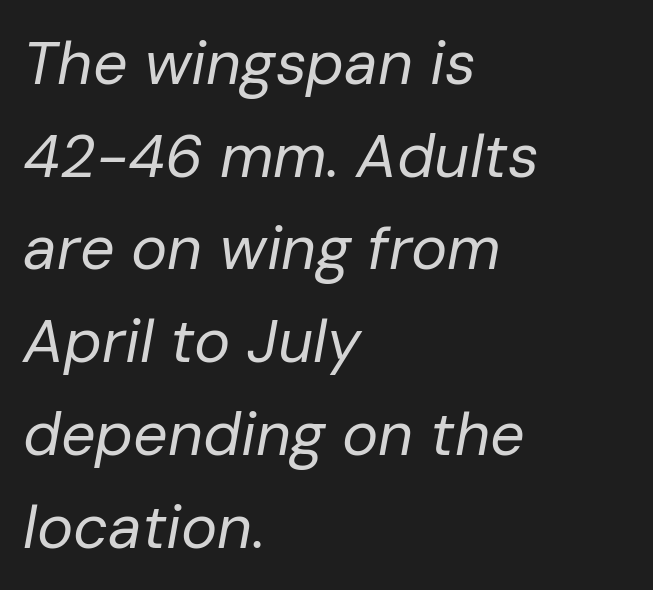
Q: Is the text bold? A: No.
Q: Is the text italic (slanted)? A: Yes, it leans right by about 10 degrees.
Q: Is the text underlined? A: No.
Q: How is the paragraph aligned? A: Left-aligned.
Q: Is the spacing between letters normal or unusually wide? A: Normal.
Q: Is the spacing between lines tight, normal or loose? A: Normal.
Q: Width (condensed, normal, or wide)? A: Normal.
Q: Stroke contrast? A: Low.
Q: x-height? A: Medium.
Q: Monospaced? A: No.
